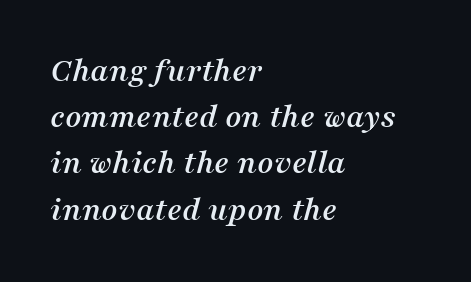
Unmarked baselines from the first word to the last. Note the varied advance widths — an 'i' is clearly narrower than an 'm'. The typography opts for an oblique posture over an upright one. The paragraph has a hard left edge and a soft right edge.
